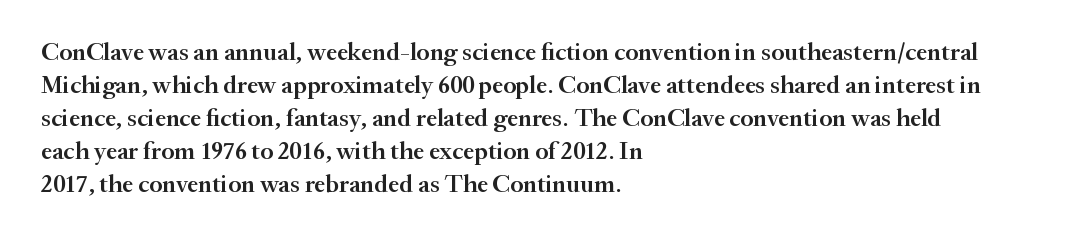
The image shows 25 px text type, upright; set left-aligned, normal line spacing (1.32x), normal letter spacing, not underlined.
